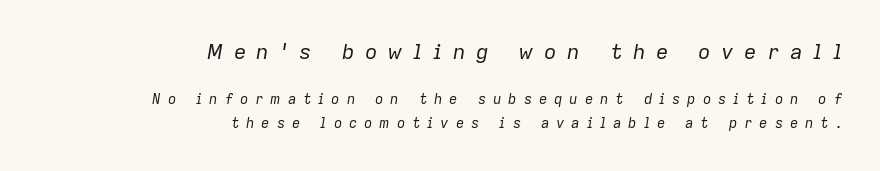
Bare-footed words on every line. The lines sit at an ordinary, default distance from one another. Character size in the leading block exceeds that of the trailing block. This sample uses expanded letter spacing, leaving extra air between glyphs.
